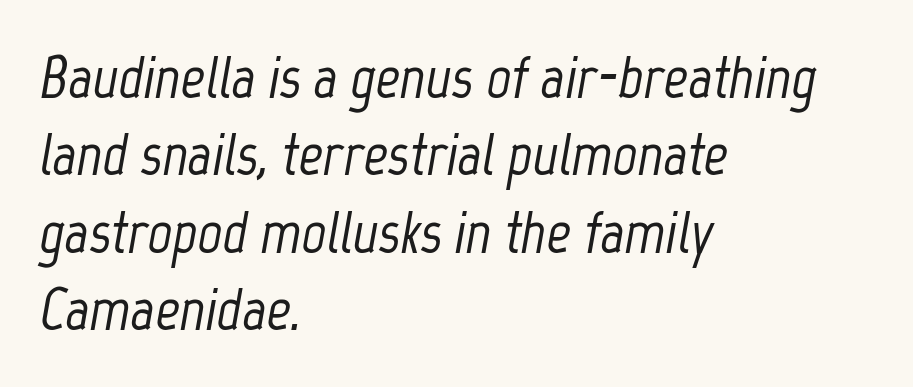
All the whitespace from short lines collects on the right. This sample has the flowing, uneven cadence of proportional lettering. The passage shown is not underscored anywhere. This rendering leaves character spacing at its baseline value.
